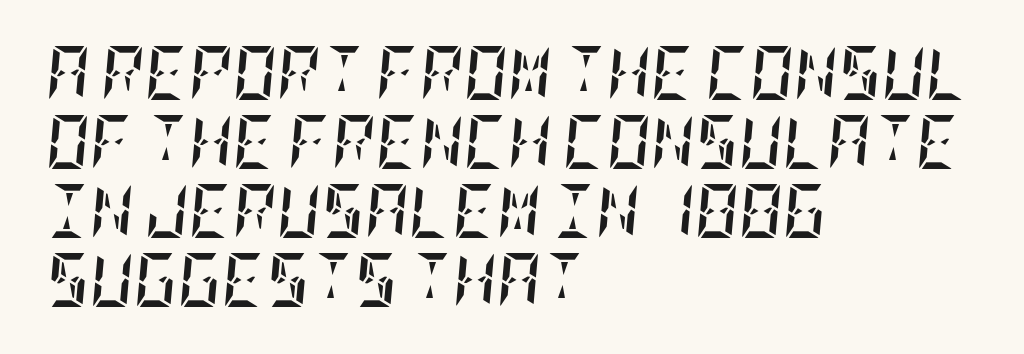
{"italic": "yes", "lean": "right", "slant_degrees": 5, "bold": "yes", "weight": "semibold", "width": "condensed", "stroke_contrast": "low", "x_height": "large", "underline": "no", "align": "left", "line_spacing": "normal", "line_spacing_ratio": 1.28, "letter_spacing": "normal", "letter_spacing_em": 0.0, "glyph_px": 54}
